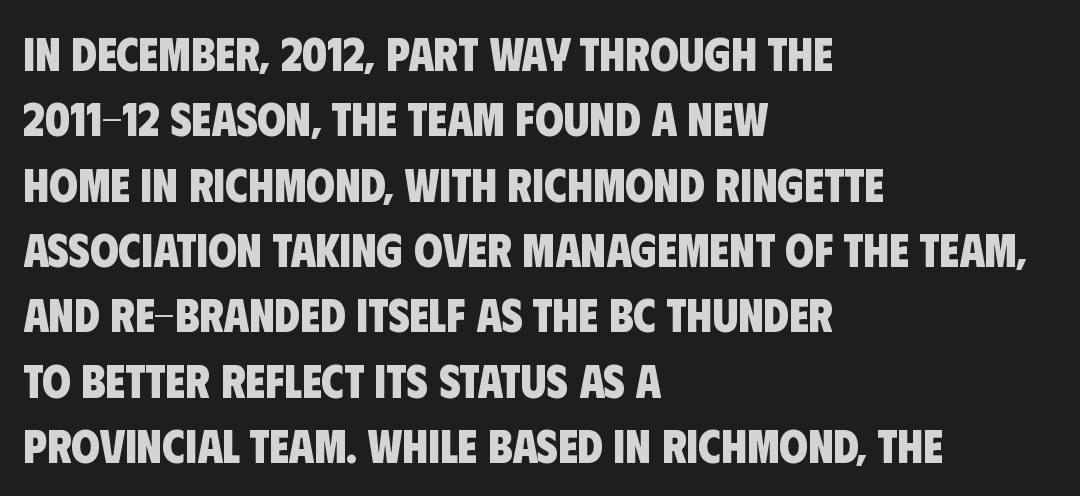
Q: Is the text bold? A: Yes.
Q: Is the typeface a serif or a sans-serif typeface? A: Sans-serif.
Q: Is the text underlined? A: No.
Q: How is the paragraph aligned? A: Left-aligned.
Q: Is the spacing between letters normal or unusually wide? A: Normal.
Q: Is the spacing between lines tight, normal or loose? A: Normal.
Q: Width (condensed, normal, or wide)? A: Condensed.
Q: Stroke contrast? A: Low.
Q: x-height? A: Large.
Q: Monospaced? A: No.
